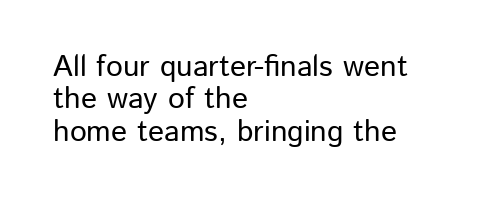
{"serif": "no", "italic": "no", "width": "normal", "stroke_contrast": "low", "x_height": "medium", "monospaced": "no", "underline": "no", "align": "left", "line_spacing": "tight", "line_spacing_ratio": 1.08, "letter_spacing": "normal", "letter_spacing_em": 0.0, "glyph_px": 30}
